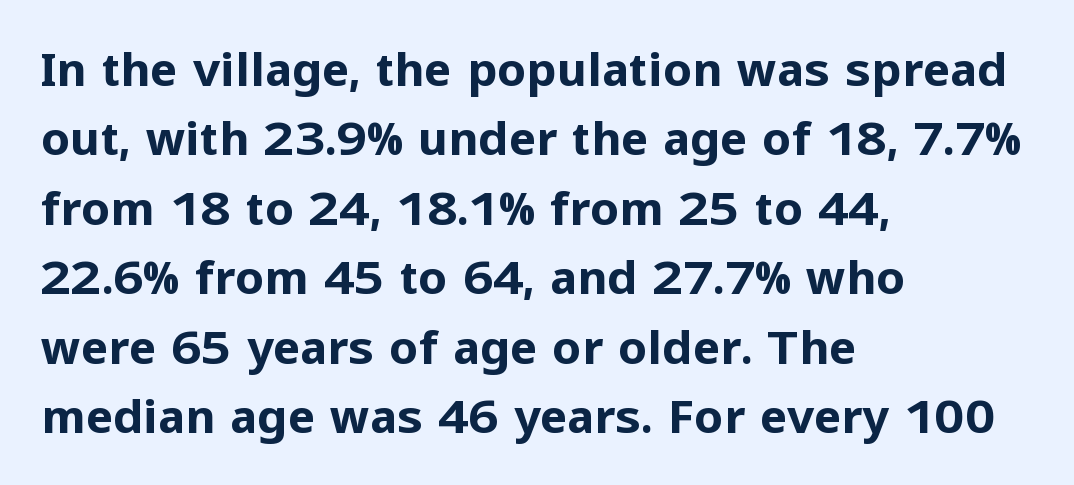
The image shows 46 px bold sans-serif type, upright; set left-aligned, normal line spacing (1.51x), normal letter spacing, not underlined; low stroke contrast and a medium x-height.
